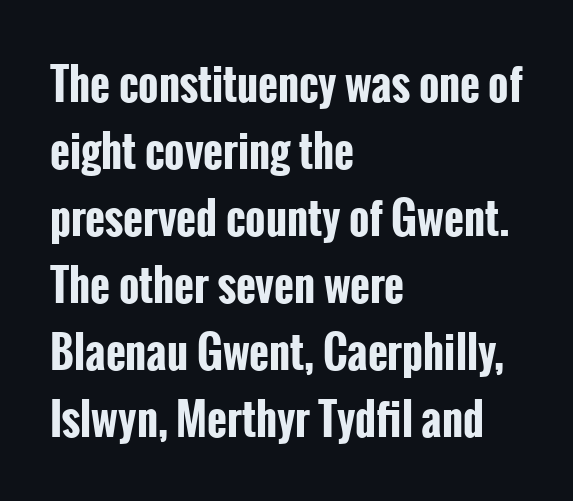
Q: Is the text bold? A: Yes.
Q: Is the text italic (slanted)? A: No, it is upright.
Q: Is the typeface a serif or a sans-serif typeface? A: Sans-serif.
Q: Is the text underlined? A: No.
Q: How is the paragraph aligned? A: Left-aligned.
Q: Is the spacing between letters normal or unusually wide? A: Normal.
Q: Is the spacing between lines tight, normal or loose? A: Normal.
Q: Width (condensed, normal, or wide)? A: Condensed.
Q: Stroke contrast? A: Low.
Q: x-height? A: Medium.
Q: Monospaced? A: No.
